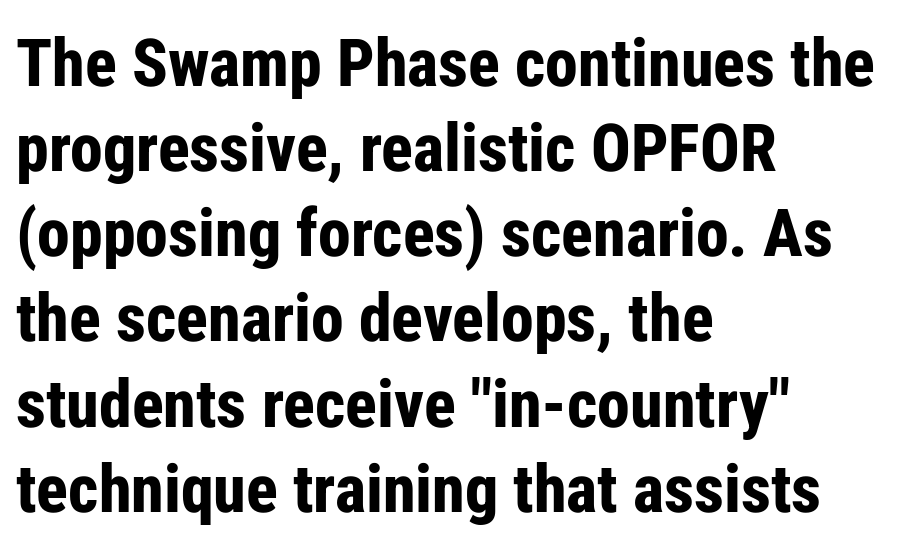
The image shows 66 px bold, condensed sans-serif type, upright; set left-aligned, normal line spacing (1.29x), normal letter spacing, not underlined; low stroke contrast and a medium x-height.
